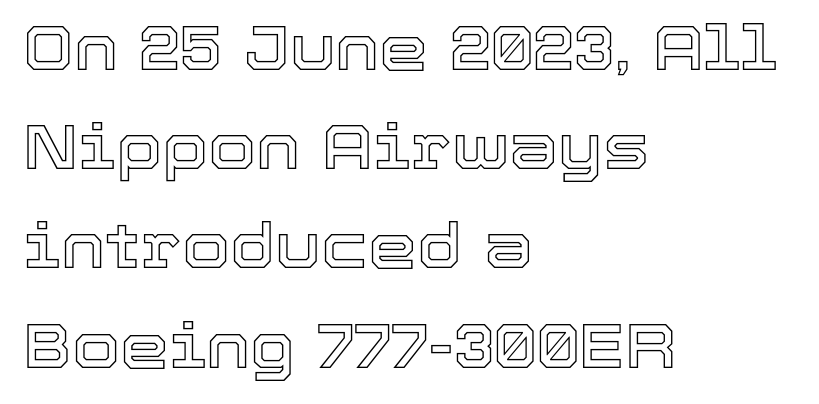
Q: Is the text italic (slanted)? A: No, it is upright.
Q: Is the text underlined? A: No.
Q: How is the paragraph aligned? A: Left-aligned.
Q: Is the spacing between letters normal or unusually wide? A: Normal.
Q: Is the spacing between lines tight, normal or loose? A: Normal.
Q: Width (condensed, normal, or wide)? A: Normal.
Q: x-height? A: Medium.
Q: Monospaced? A: No.
